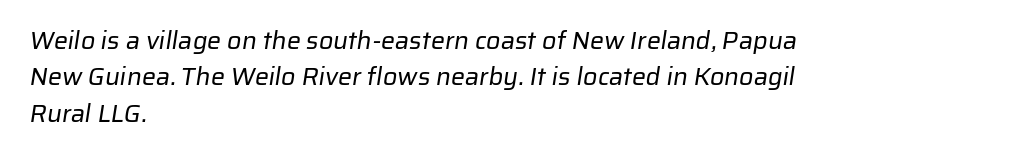
Q: Is the text bold? A: No.
Q: Is the text underlined? A: No.
Q: How is the paragraph aligned? A: Left-aligned.
Q: Is the spacing between letters normal or unusually wide? A: Normal.
Q: Is the spacing between lines tight, normal or loose? A: Normal.
